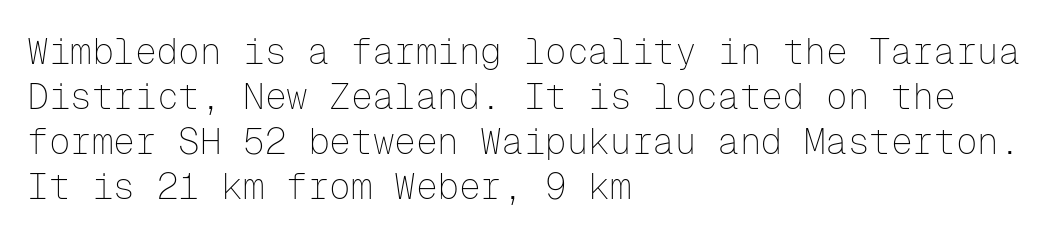
Stem width sits at or under what a default text font uses. The strip under each line holds only bare page. Which margin do the lines hug? The left one — the right edge is uneven. Each new line begins a customary step beneath the previous one. Style check: upright. These lines keep a tight, regular rhythm from letter to letter.
